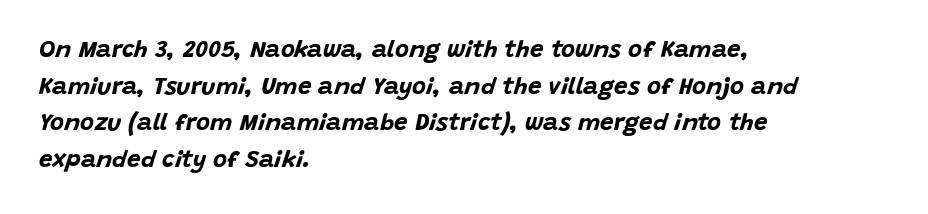
{"italic": "yes", "lean": "right", "slant_degrees": 15, "bold": "yes", "underline": "no", "align": "left", "line_spacing": "normal", "line_spacing_ratio": 1.53, "letter_spacing": "normal", "letter_spacing_em": 0.0, "glyph_px": 24}
